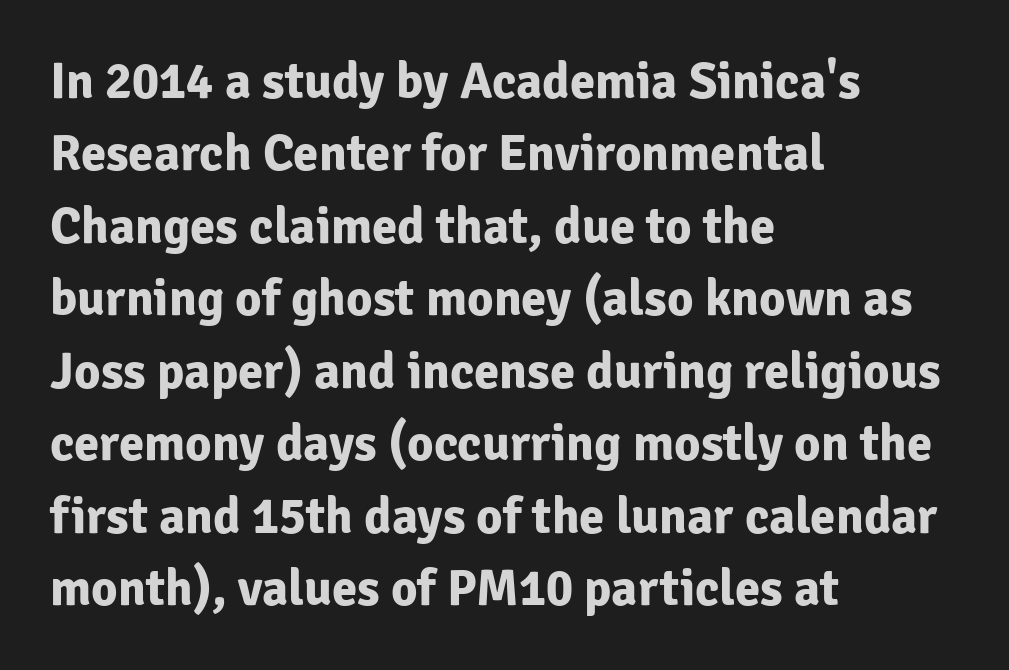
{"serif": "no", "italic": "no", "bold": "yes", "weight": "bold", "width": "normal", "stroke_contrast": "low", "x_height": "medium", "monospaced": "no", "underline": "no", "align": "left", "line_spacing": "normal", "line_spacing_ratio": 1.42, "letter_spacing": "normal", "letter_spacing_em": 0.0, "glyph_px": 51}
